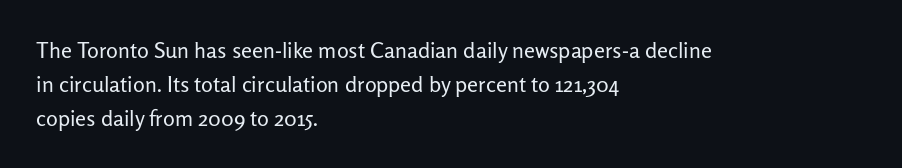
These lines stack with their left ends in a neat column. Any mark beneath the type? The region is blank. Short note: letters normally spaced. The type sits square on the baseline with zero lean.
